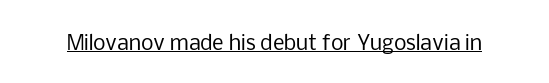
Between one letter and the next there's only the usual sliver of space. A roman cut, with each character standing at attention. The rendered words wear a rule along their underside. Heaviness? Minimal to ordinary, like unemphasized prose.
